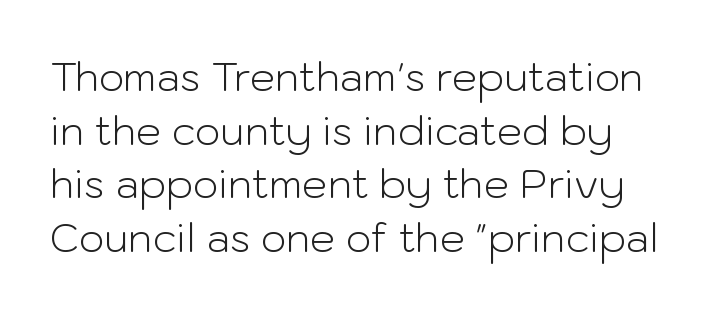
Weight: not bold — regular or lighter. The passage shown is not underscored anywhere. Ordinary non-slanted type is in use. The face used here is rendered with its standard letterfit. Vertical spacing — default.
